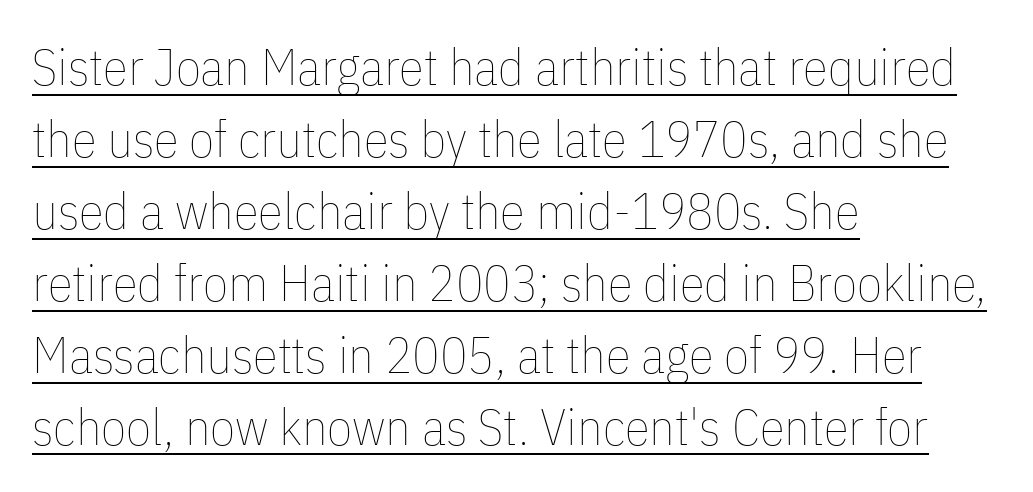
{"italic": "no", "bold": "no", "weight": "thin", "width": "condensed", "stroke_contrast": "low", "x_height": "medium", "monospaced": "no", "underline": "yes", "align": "left", "line_spacing": "normal", "line_spacing_ratio": 1.41, "letter_spacing": "normal", "letter_spacing_em": 0.0, "glyph_px": 51}
